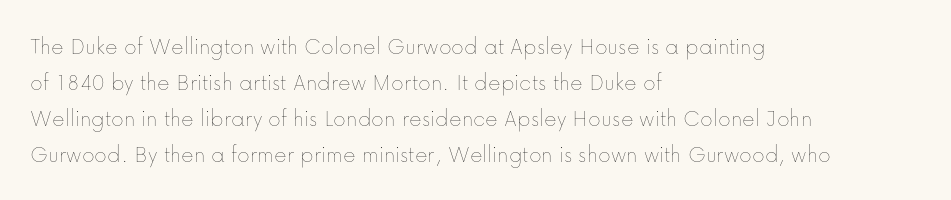
Q: Is the text bold? A: No.
Q: Is the text italic (slanted)? A: No, it is upright.
Q: Is the text underlined? A: No.
Q: How is the paragraph aligned? A: Left-aligned.
Q: Is the spacing between letters normal or unusually wide? A: Normal.
Q: Is the spacing between lines tight, normal or loose? A: Normal.
